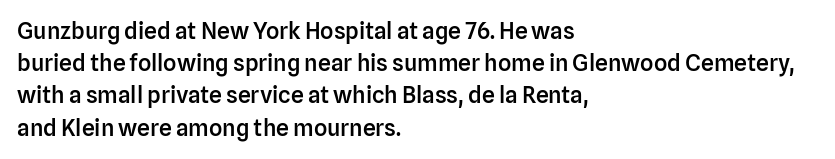
{"italic": "no", "bold": "semi", "underline": "no", "align": "left", "line_spacing": "normal", "line_spacing_ratio": 1.4, "letter_spacing": "normal", "letter_spacing_em": 0.0, "glyph_px": 23}
